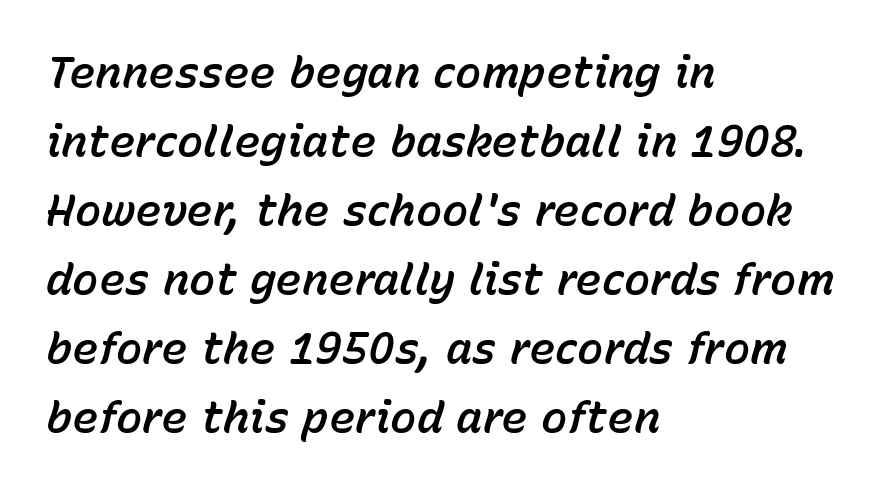
The image shows 44 px text type, italic (leaning right); set left-aligned, normal line spacing (1.57x), normal letter spacing, not underlined; low stroke contrast and a medium x-height.
